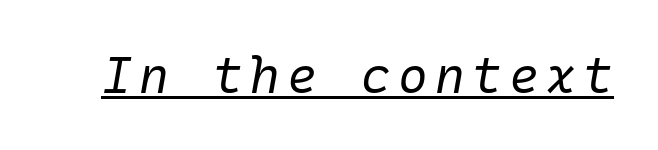
{"italic": "yes", "lean": "right", "slant_degrees": 10, "bold": "no", "weight": "regular", "width": "normal", "stroke_contrast": "low", "x_height": "medium", "monospaced": "yes", "underline": "yes", "glyph_px": 51}
